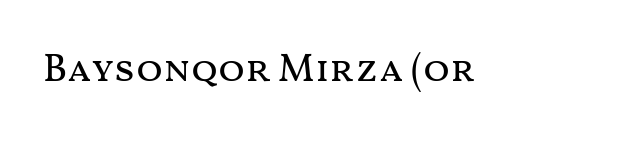
Q: Is the text bold? A: No.
Q: Is the text italic (slanted)? A: No, it is upright.
Q: Is the text underlined? A: No.
Q: Is the spacing between letters normal or unusually wide? A: Normal.
Q: Width (condensed, normal, or wide)? A: Wide.
Q: Stroke contrast? A: Medium.
Q: x-height? A: Medium.
Q: Monospaced? A: No.
